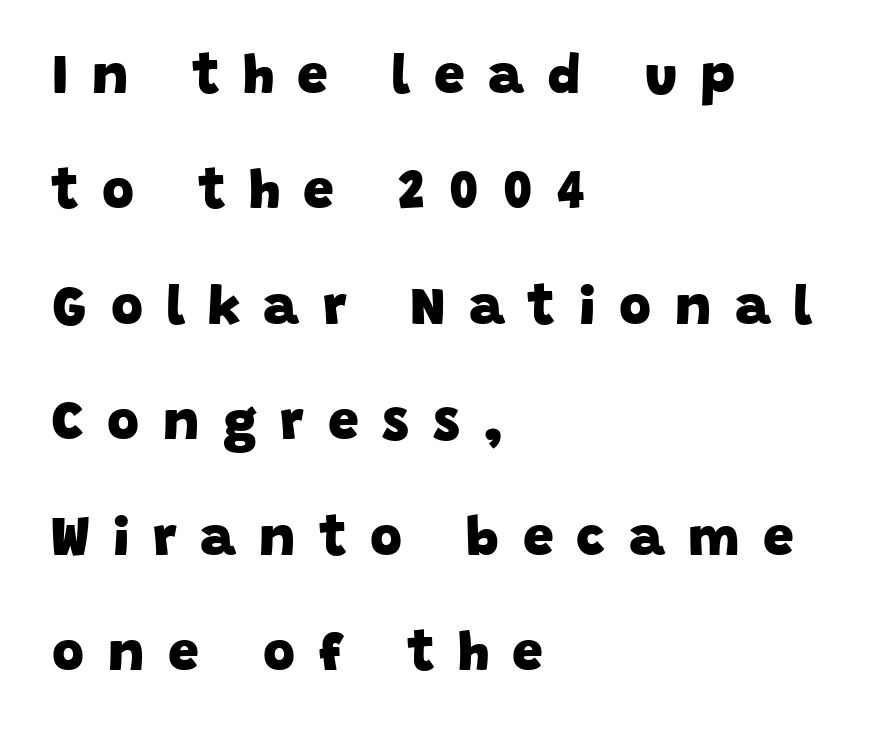
No word sits above an underline. Heavy, bold letterforms. The passage shown has open, widely tracked lettering throughout. Grotesque or geometric, the face here clearly has no serifs.
